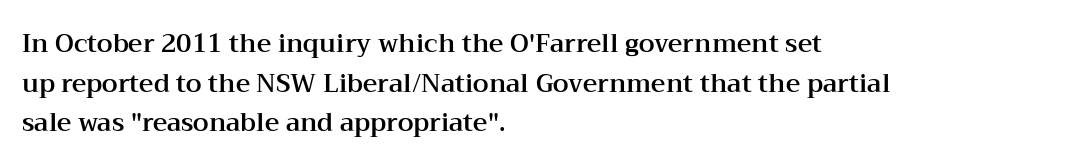
Words appear dense and cohesive because spacing is normal. Italic? Not at all — the glyphs are vertical. Horizontally, the lines are justified to the leading edge only. Leading matches the norm, producing a regular column. Each row of text sits above clean, open space.
